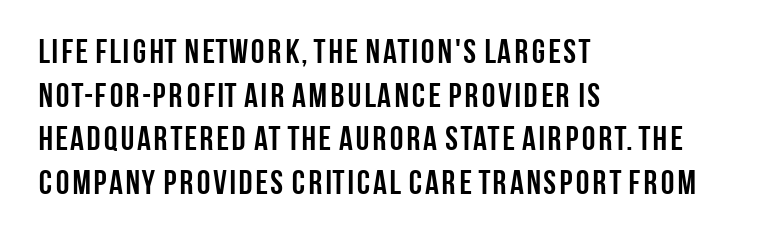
{"serif": "no", "italic": "no", "bold": "yes", "weight": "semibold", "width": "condensed", "stroke_contrast": "low", "x_height": "large", "monospaced": "no", "underline": "no", "align": "left", "line_spacing": "normal", "line_spacing_ratio": 1.28, "letter_spacing": "normal", "letter_spacing_em": 0.0, "glyph_px": 34}
